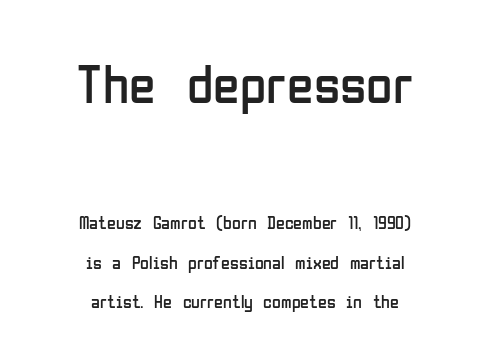
{"serif": "no", "italic": "no", "bold": "no", "weight": "regular", "width": "condensed", "stroke_contrast": "low", "x_height": "medium", "monospaced": "no", "underline": "no", "align": "center", "line_spacing": "loose", "line_spacing_ratio": 2.19, "letter_spacing": "normal", "letter_spacing_em": 0.0, "larger_block": "first", "size_ratio": 3.0, "glyph_px": 54}
